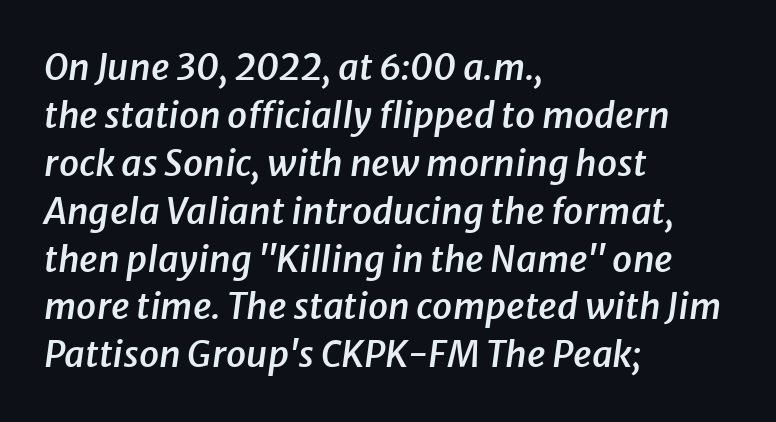
Q: Is the text bold? A: Semi-bold.
Q: Is the text italic (slanted)? A: Yes, it leans right by about 8 degrees.
Q: Is the text underlined? A: No.
Q: How is the paragraph aligned? A: Left-aligned.
Q: Is the spacing between letters normal or unusually wide? A: Normal.
Q: Is the spacing between lines tight, normal or loose? A: Normal.
Q: Width (condensed, normal, or wide)? A: Normal.
Q: Stroke contrast? A: Low.
Q: x-height? A: Medium.
Q: Monospaced? A: No.
